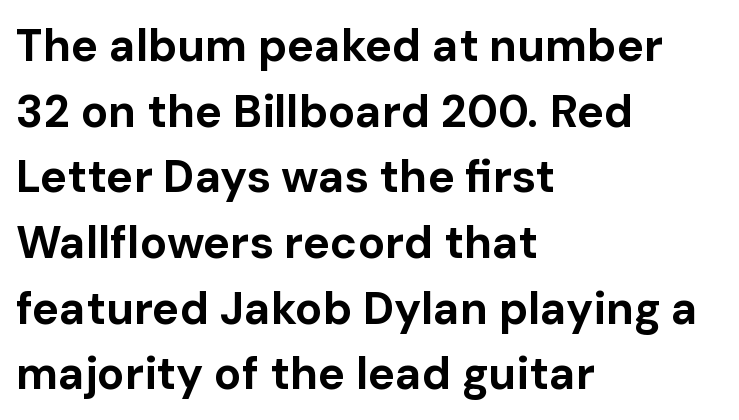
Spacing verdict: proportional, widths tailored to each character. Compared with a centered layout, this one pins lines to the left instead. Style check: upright. The rendering uses a bold face; every stroke is thick and dark.
